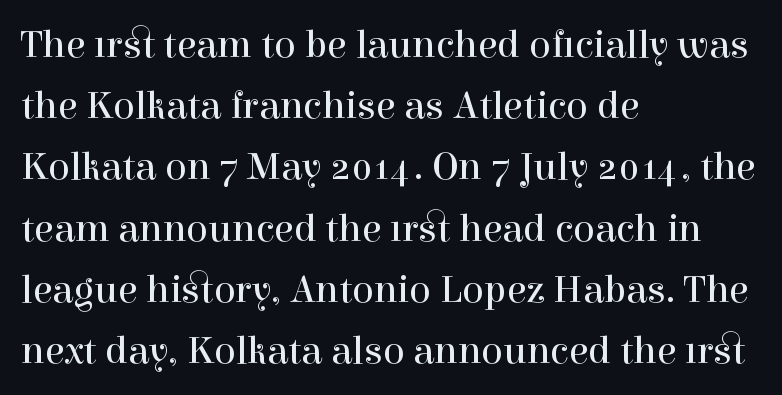
A classic flush-left, rag-right setting is used for this passage. Looks like regular typesetting: each glyph gets only the width it needs. Each word holds together tightly as a unit, with standard inter-letter gaps. The glyphs in this specimen are seriffed. Line spacing here is normal.
